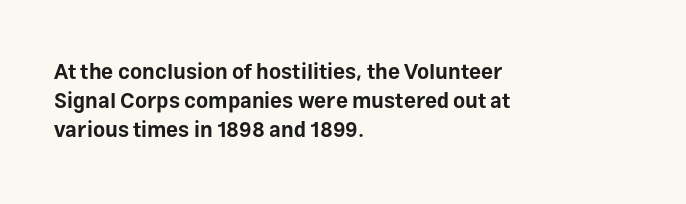
Q: Is the text bold? A: Yes.
Q: Is the text italic (slanted)? A: No, it is upright.
Q: Is the text underlined? A: No.
Q: How is the paragraph aligned? A: Left-aligned.
Q: Is the spacing between letters normal or unusually wide? A: Normal.
Q: Is the spacing between lines tight, normal or loose? A: Normal.
